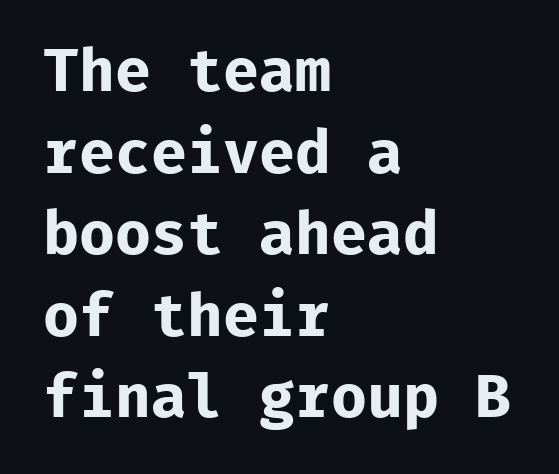
The image shows 60 px bold sans-serif type, upright, monospaced; set left-aligned, normal line spacing (1.36x), normal letter spacing, not underlined; low stroke contrast and a medium x-height.
